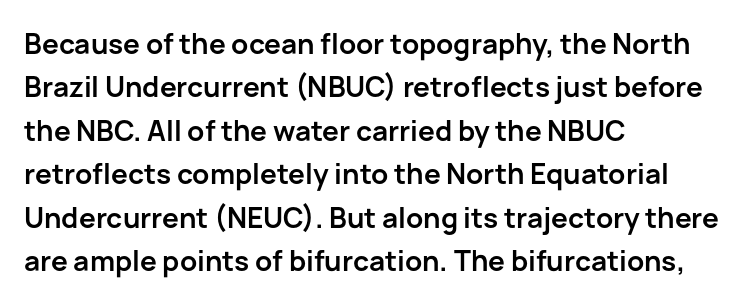
Q: Is the text bold? A: Yes.
Q: Is the text italic (slanted)? A: No, it is upright.
Q: Is the typeface a serif or a sans-serif typeface? A: Sans-serif.
Q: Is the text underlined? A: No.
Q: How is the paragraph aligned? A: Left-aligned.
Q: Is the spacing between letters normal or unusually wide? A: Normal.
Q: Is the spacing between lines tight, normal or loose? A: Normal.
Q: Width (condensed, normal, or wide)? A: Normal.
Q: Stroke contrast? A: Low.
Q: x-height? A: Medium.
Q: Monospaced? A: No.
